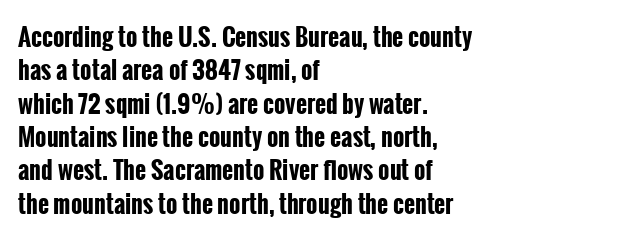
You can tell it's not italic because the verticals are truly vertical. Descender tails drop into unmarked territory. Baseline-to-baseline distance is the conventional proportion of letter height. Nobody touched the tracking dial on this one. Thick stems and heavy bowls — unmistakably bold. One-word summary of the alignment: left.
